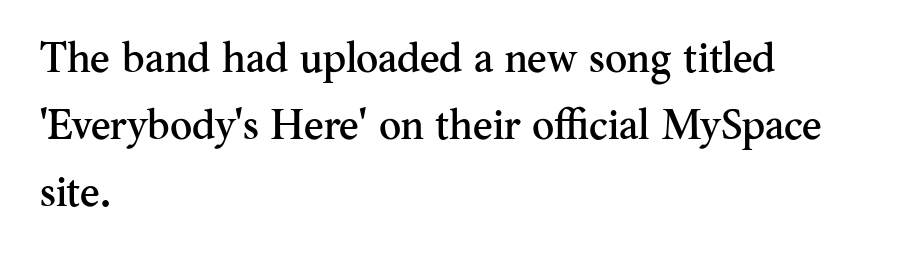
Q: Is the text italic (slanted)? A: No, it is upright.
Q: Is the typeface a serif or a sans-serif typeface? A: Serif.
Q: Is the text underlined? A: No.
Q: How is the paragraph aligned? A: Left-aligned.
Q: Is the spacing between letters normal or unusually wide? A: Normal.
Q: Is the spacing between lines tight, normal or loose? A: Normal.
Q: Width (condensed, normal, or wide)? A: Normal.
Q: Stroke contrast? A: Medium.
Q: x-height? A: Small.
Q: Monospaced? A: No.
